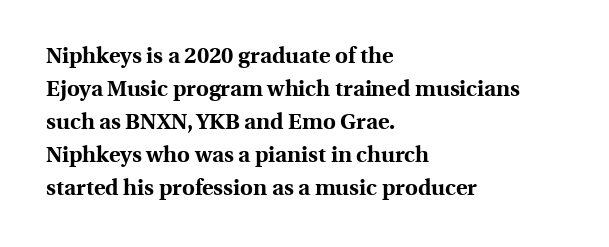
You'd pick this weight for a headline — it's a proper bold. The lettering holds an erect, upright posture throughout. Glance below the letters and you will spot only blank space. Layout note: lines flush left. Characters follow at the spacing the type designer built in. These lines sit exactly where default settings would place them.
